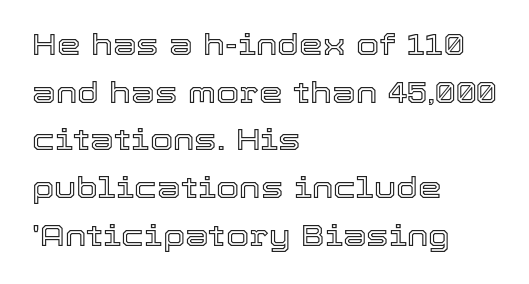
Q: Is the text italic (slanted)? A: No, it is upright.
Q: Is the text underlined? A: No.
Q: How is the paragraph aligned? A: Left-aligned.
Q: Is the spacing between letters normal or unusually wide? A: Normal.
Q: Is the spacing between lines tight, normal or loose? A: Normal.
Q: Width (condensed, normal, or wide)? A: Normal.
Q: x-height? A: Medium.
Q: Monospaced? A: No.
